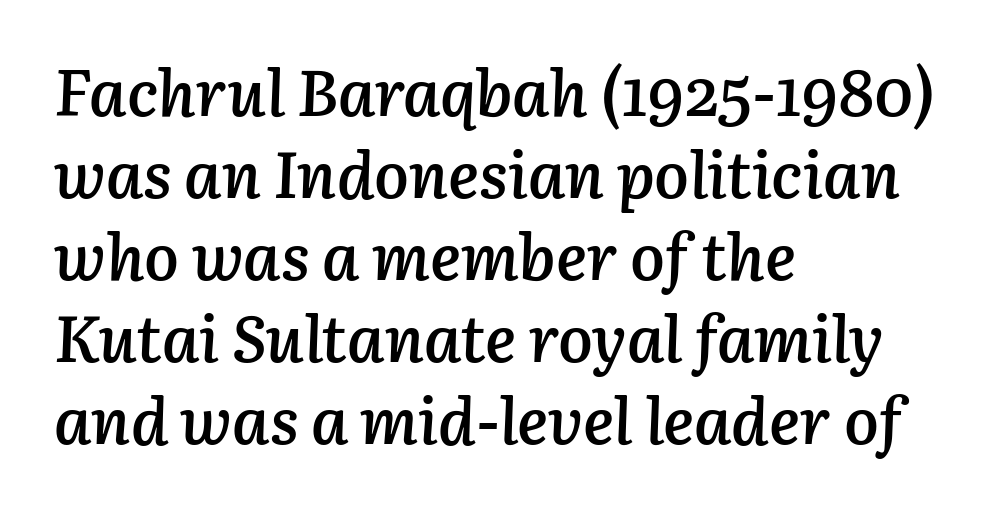
Look at the stroke-to-counter ratio: somewhat heavy, a semibold. Whoever set this chose a conventional vertical rhythm. The passage shown leans; its letterforms are oblique. This rendering features lettering with no underline. Varying glyph widths throughout — classic text-font behaviour. How are the letters spaced? Ordinarily, with no added tracking.
